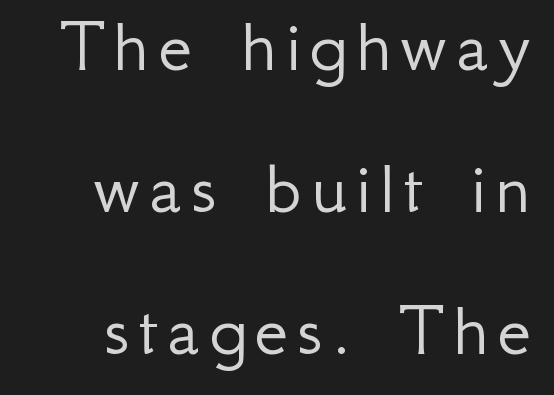
A typesetter would mark this as roman, not italic. Weight: not bold — regular or lighter. Is this a fixed-width face? No — the glyphs have proportional, varying widths. The typeface chosen for these lines omits serifs. A clean baseline with only descenders dipping below it.
